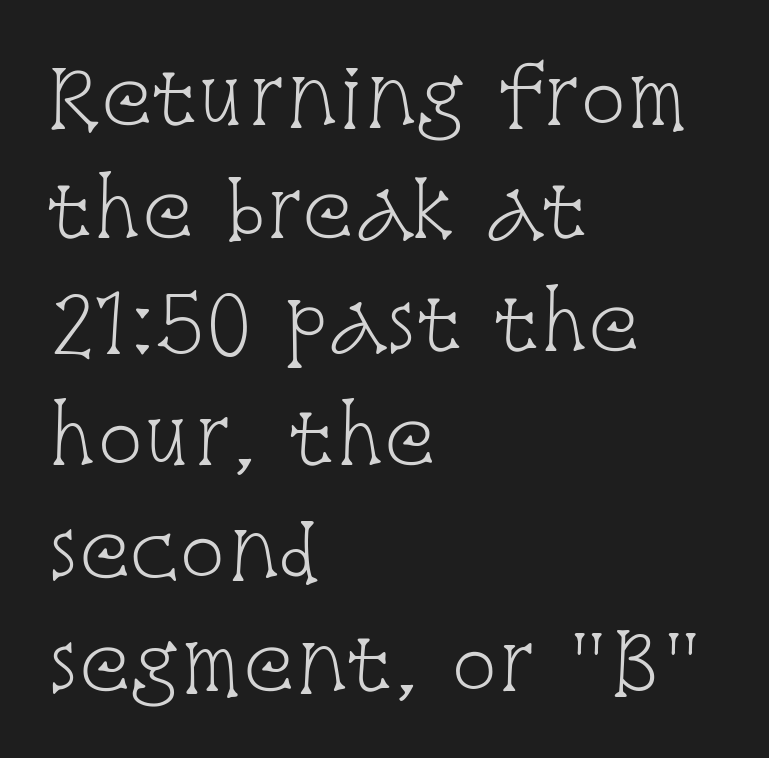
Q: Is the text bold? A: No.
Q: Is the text italic (slanted)? A: No, it is upright.
Q: Is the typeface a serif or a sans-serif typeface? A: Serif.
Q: Is the text underlined? A: No.
Q: How is the paragraph aligned? A: Left-aligned.
Q: Is the spacing between letters normal or unusually wide? A: Normal.
Q: Is the spacing between lines tight, normal or loose? A: Normal.
Q: Width (condensed, normal, or wide)? A: Condensed.
Q: Stroke contrast? A: Low.
Q: x-height? A: Large.
Q: Monospaced? A: No.
